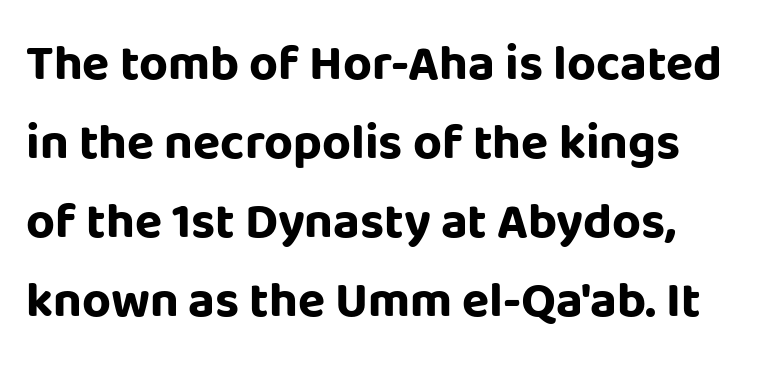
Posture: upright roman. What's the leading like? Ordinary, nothing unusual. The text was rendered using a sans face with plain stroke endings. You'd pick this weight for a headline — it's a proper bold.
